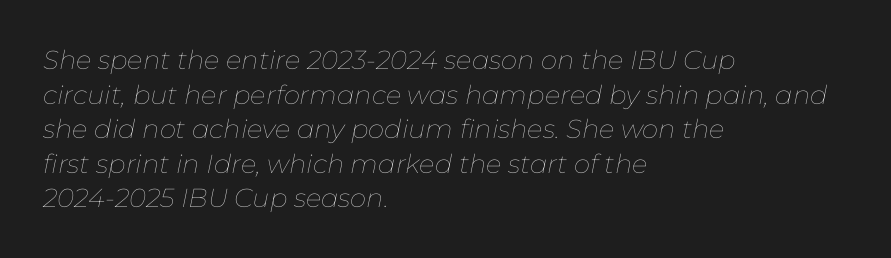
{"italic": "yes", "lean": "right", "slant_degrees": 11, "bold": "no", "underline": "no", "align": "left", "line_spacing": "normal", "line_spacing_ratio": 1.33, "letter_spacing": "normal", "letter_spacing_em": 0.0, "glyph_px": 26}
